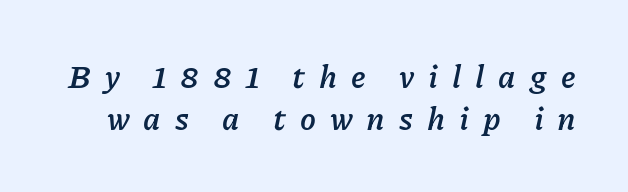
The image shows 32 px semibold type, italic (leaning right); set normal line spacing (1.3x), unusually wide letter spacing (+0.44 em), not underlined; low stroke contrast and a medium x-height.
